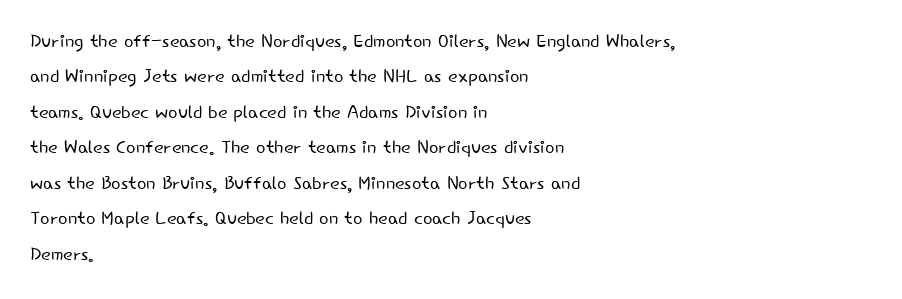
Plain, unruled lines of type. Is the type heavy? It reads as light-to-regular instead. Interline gaps are of average width in this sample. In terms of posture, this sample is upright. These lines are set flush left with a ragged right edge. Nothing unusual about the tracking: characters are spaced as the font intends.
